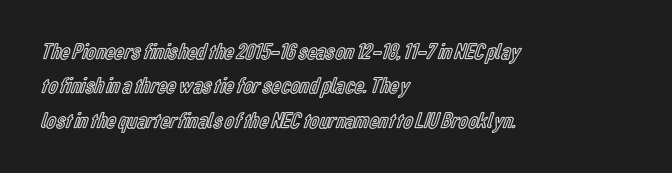
Q: Is the text italic (slanted)? A: Yes.
Q: Is the text underlined? A: No.
Q: How is the paragraph aligned? A: Left-aligned.
Q: Is the spacing between letters normal or unusually wide? A: Normal.
Q: Is the spacing between lines tight, normal or loose? A: Normal.
